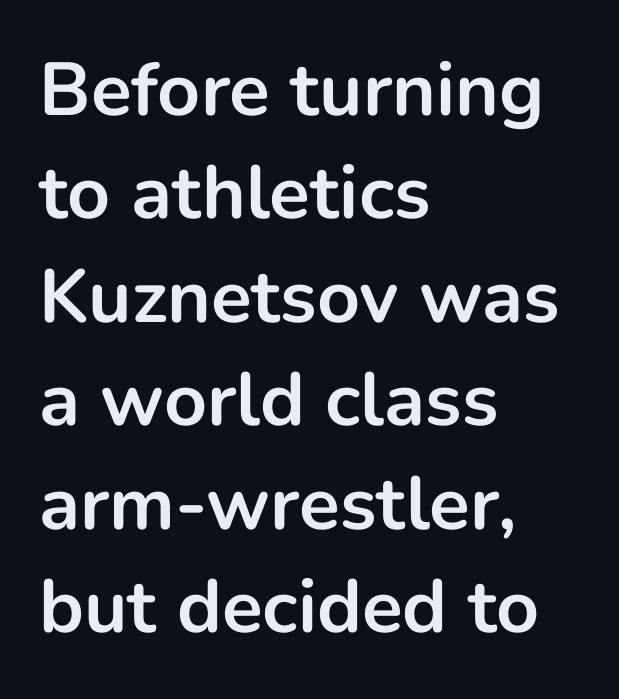
The image shows 75 px bold sans-serif type, upright; set left-aligned, normal line spacing (1.38x), normal letter spacing, not underlined; low stroke contrast and a medium x-height.
